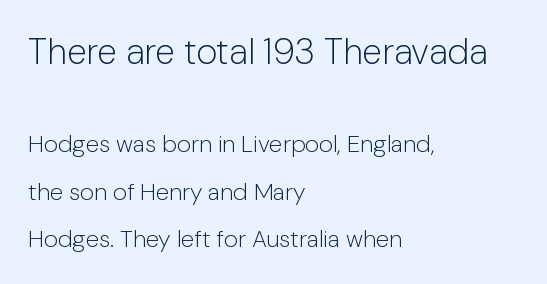
Q: Is the text bold? A: No.
Q: Is the text italic (slanted)? A: No, it is upright.
Q: Is the typeface a serif or a sans-serif typeface? A: Sans-serif.
Q: Is the text underlined? A: No.
Q: How is the paragraph aligned? A: Left-aligned.
Q: Is the spacing between letters normal or unusually wide? A: Normal.
Q: Is the spacing between lines tight, normal or loose? A: Loose.
Q: Which block of text is set in a larger size, the first (top) or the second (bottom)? A: The first (top) one.
Q: Width (condensed, normal, or wide)? A: Normal.
Q: Stroke contrast? A: Low.
Q: x-height? A: Medium.
Q: Monospaced? A: No.
